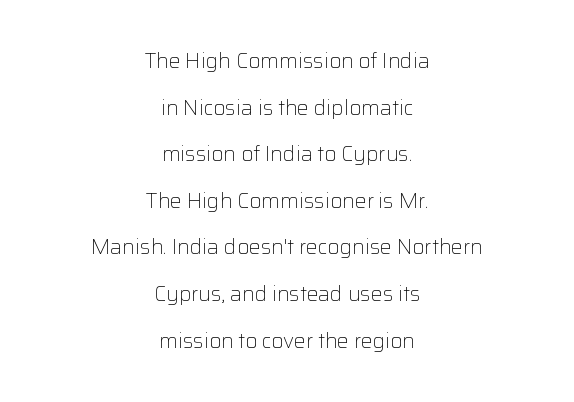
{"italic": "no", "bold": "no", "underline": "no", "align": "center", "line_spacing": "loose", "line_spacing_ratio": 2.22, "letter_spacing": "normal", "letter_spacing_em": 0.0, "glyph_px": 21}
